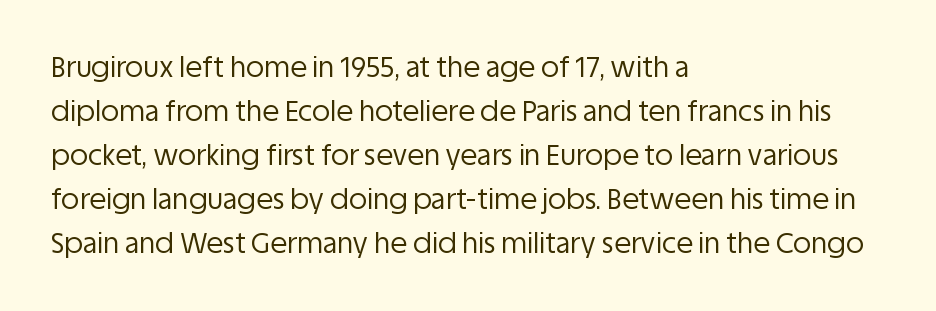
Q: Is the text bold? A: No.
Q: Is the text italic (slanted)? A: No, it is upright.
Q: Is the typeface a serif or a sans-serif typeface? A: Sans-serif.
Q: Is the text underlined? A: No.
Q: How is the paragraph aligned? A: Left-aligned.
Q: Is the spacing between letters normal or unusually wide? A: Normal.
Q: Is the spacing between lines tight, normal or loose? A: Normal.
Q: Width (condensed, normal, or wide)? A: Normal.
Q: Stroke contrast? A: Low.
Q: x-height? A: Large.
Q: Monospaced? A: No.
